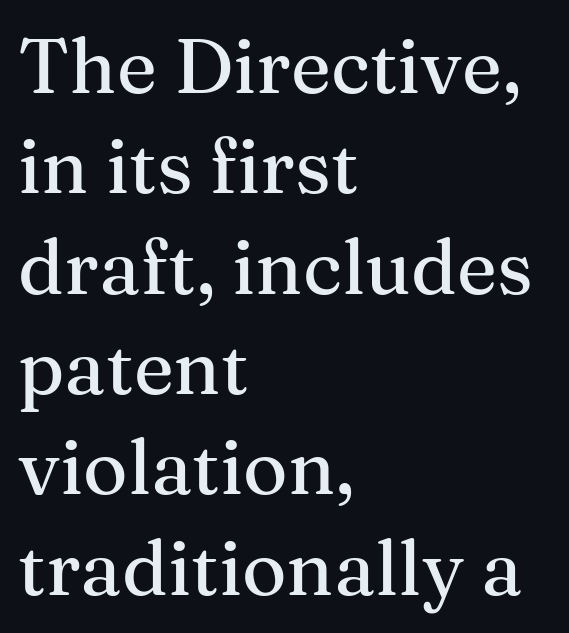
The image shows 76 px serif type, upright; set left-aligned, normal line spacing (1.32x), normal letter spacing, not underlined; medium stroke contrast and a medium x-height.
